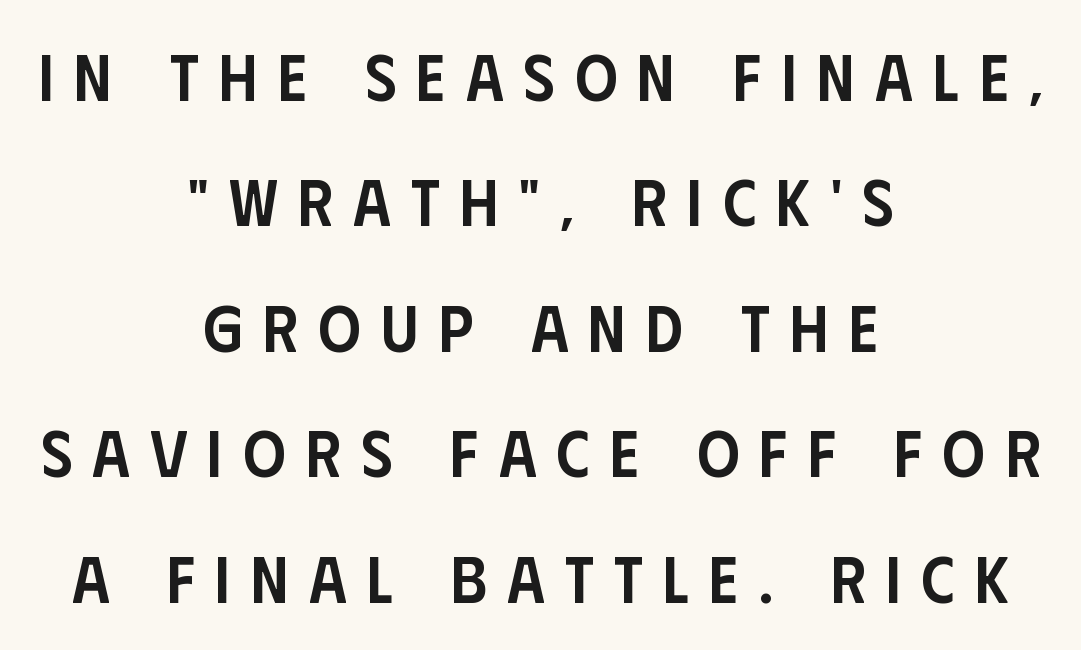
The image shows 66 px semibold, condensed sans-serif type, upright; set centered, loose line spacing (1.9x), unusually wide letter spacing (+0.31 em), not underlined; low stroke contrast and a large x-height.
